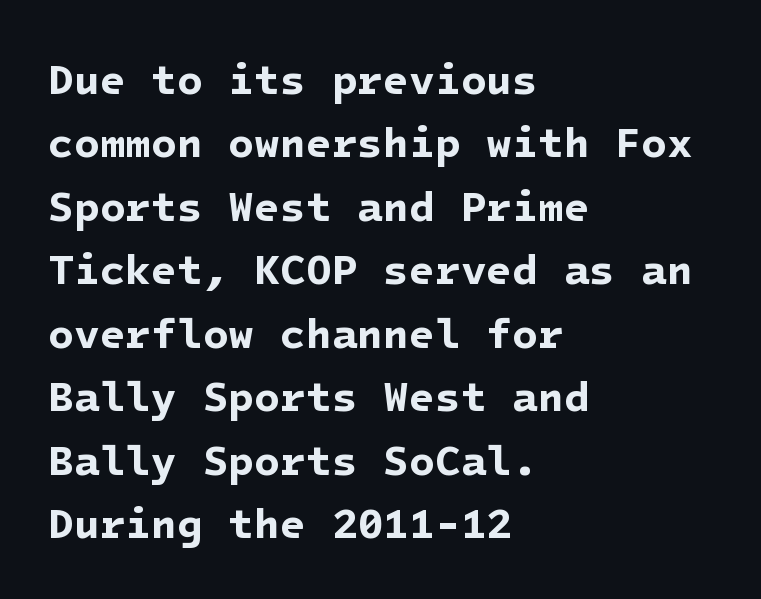
Q: Is the text bold? A: Yes.
Q: Is the typeface a serif or a sans-serif typeface? A: Sans-serif.
Q: Is the text underlined? A: No.
Q: How is the paragraph aligned? A: Left-aligned.
Q: Is the spacing between letters normal or unusually wide? A: Normal.
Q: Is the spacing between lines tight, normal or loose? A: Normal.
Q: Width (condensed, normal, or wide)? A: Normal.
Q: Stroke contrast? A: Low.
Q: x-height? A: Medium.
